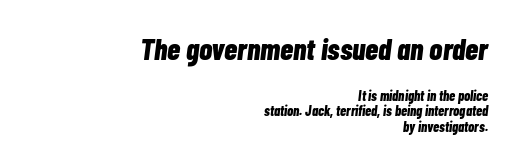
Q: Is the text bold? A: Yes.
Q: Is the text italic (slanted)? A: Yes, it leans right by about 7 degrees.
Q: Is the text underlined? A: No.
Q: How is the paragraph aligned? A: Right-aligned.
Q: Is the spacing between letters normal or unusually wide? A: Normal.
Q: Is the spacing between lines tight, normal or loose? A: Tight.
Q: Which block of text is set in a larger size, the first (top) or the second (bottom)? A: The first (top) one.
Q: Width (condensed, normal, or wide)? A: Condensed.
Q: Stroke contrast? A: Low.
Q: x-height? A: Medium.
Q: Monospaced? A: No.
